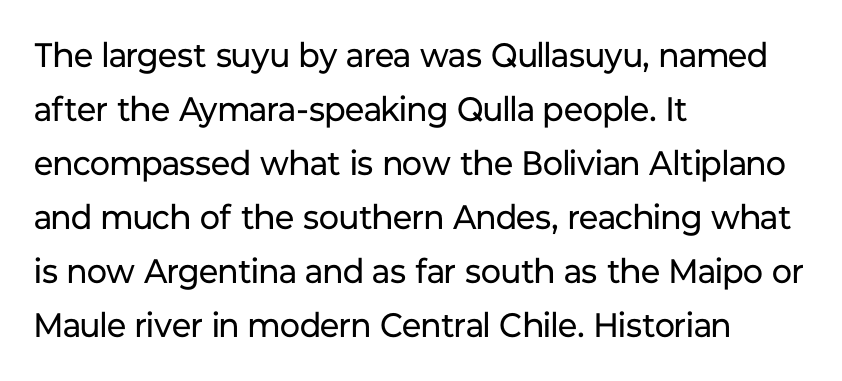
Q: Is the text bold? A: No.
Q: Is the text italic (slanted)? A: No, it is upright.
Q: Is the typeface a serif or a sans-serif typeface? A: Sans-serif.
Q: Is the text underlined? A: No.
Q: How is the paragraph aligned? A: Left-aligned.
Q: Is the spacing between letters normal or unusually wide? A: Normal.
Q: Is the spacing between lines tight, normal or loose? A: Normal.
Q: Width (condensed, normal, or wide)? A: Normal.
Q: Stroke contrast? A: Low.
Q: x-height? A: Medium.
Q: Monospaced? A: No.
